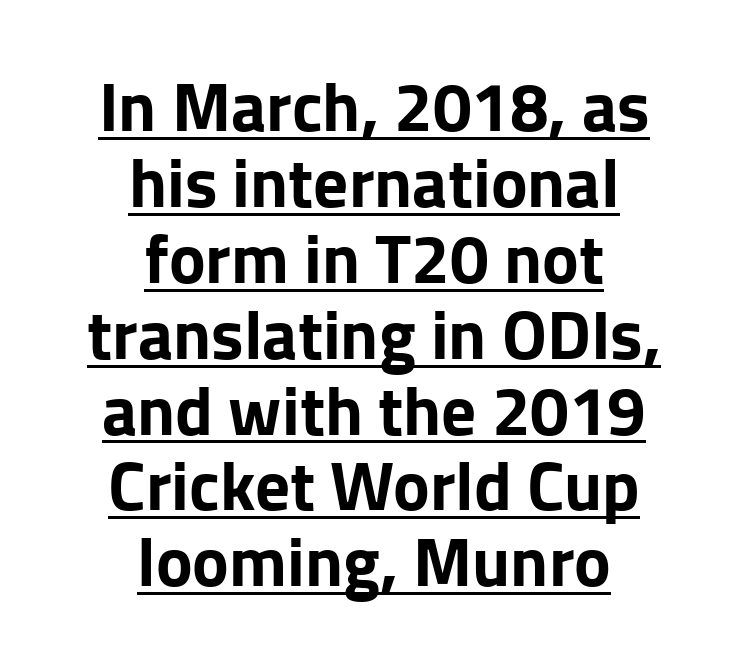
{"serif": "no", "italic": "no", "bold": "yes", "weight": "bold", "width": "normal", "stroke_contrast": "low", "x_height": "medium", "monospaced": "no", "underline": "yes", "align": "center", "line_spacing": "tight", "line_spacing_ratio": 1.1, "letter_spacing": "normal", "letter_spacing_em": 0.0, "glyph_px": 69}
